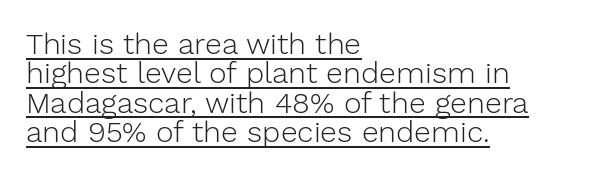
{"serif": "no", "italic": "no", "bold": "no", "weight": "light", "width": "normal", "stroke_contrast": "low", "x_height": "medium", "monospaced": "no", "underline": "yes", "align": "left", "line_spacing": "tight", "line_spacing_ratio": 0.98, "letter_spacing": "normal", "letter_spacing_em": 0.0, "glyph_px": 30}
